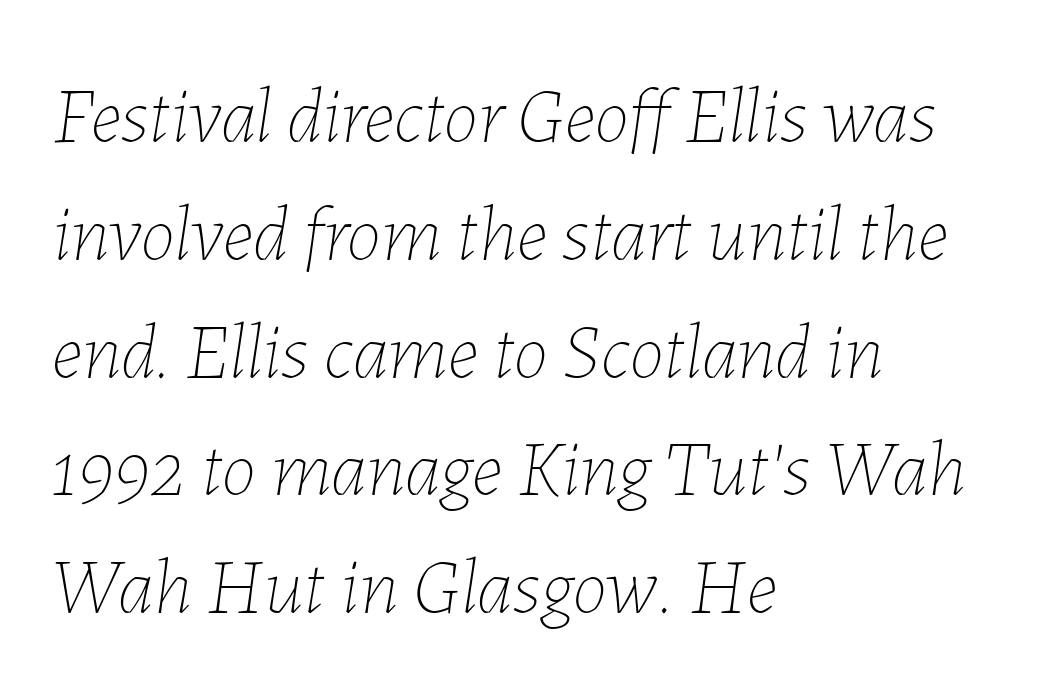
The image shows 78 px thin type, italic (leaning right); set left-aligned, normal line spacing (1.51x), normal letter spacing, not underlined; low stroke contrast and a medium x-height.
